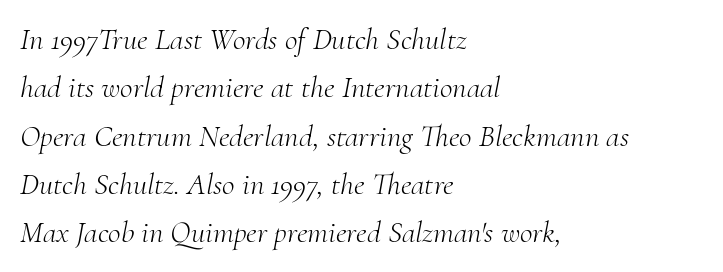
{"serif": "yes", "italic": "yes", "lean": "right", "slant_degrees": 10, "bold": "no", "weight": "light", "width": "normal", "stroke_contrast": "medium", "x_height": "small", "monospaced": "no", "underline": "no", "align": "left", "line_spacing": "normal", "line_spacing_ratio": 1.56, "letter_spacing": "normal", "letter_spacing_em": 0.0, "glyph_px": 31}
